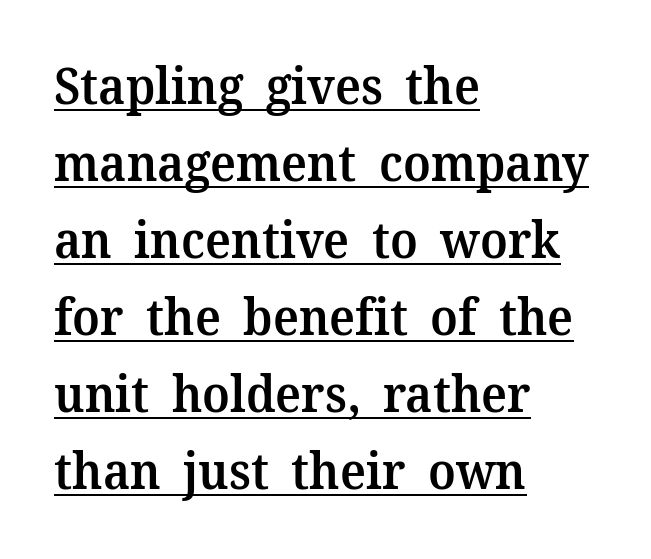
Q: Is the text bold? A: Semi-bold.
Q: Is the text italic (slanted)? A: No, it is upright.
Q: Is the typeface a serif or a sans-serif typeface? A: Serif.
Q: Is the text underlined? A: Yes.
Q: How is the paragraph aligned? A: Left-aligned.
Q: Is the spacing between letters normal or unusually wide? A: Normal.
Q: Is the spacing between lines tight, normal or loose? A: Normal.
Q: Width (condensed, normal, or wide)? A: Normal.
Q: Stroke contrast? A: Medium.
Q: x-height? A: Medium.
Q: Monospaced? A: No.
